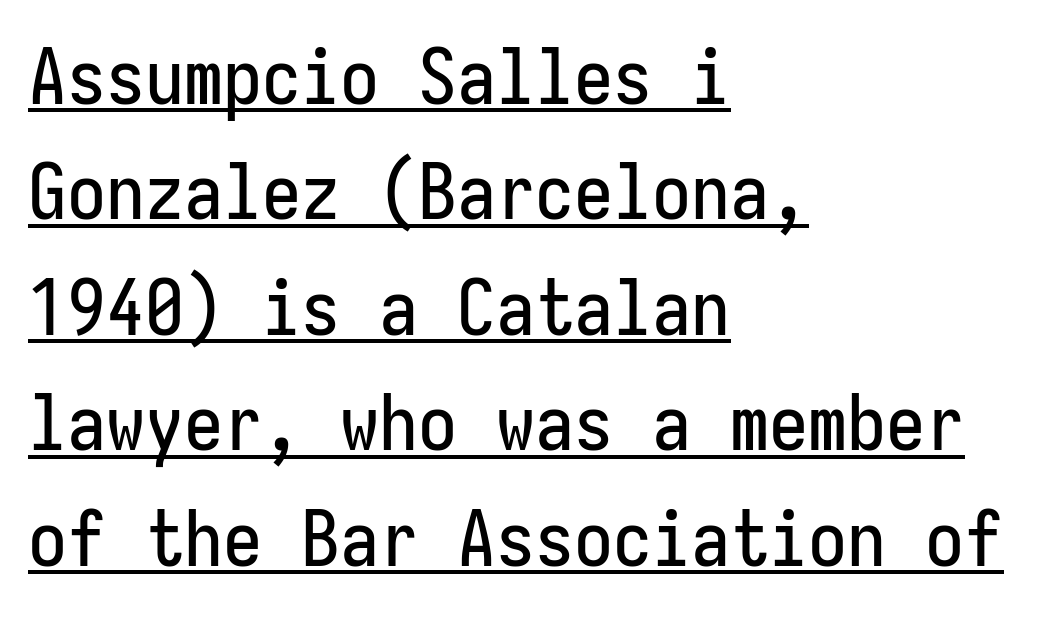
{"serif": "no", "italic": "no", "width": "condensed", "stroke_contrast": "low", "x_height": "medium", "monospaced": "yes", "underline": "yes", "align": "left", "line_spacing": "normal", "line_spacing_ratio": 1.48, "letter_spacing": "normal", "letter_spacing_em": 0.0, "glyph_px": 78}
